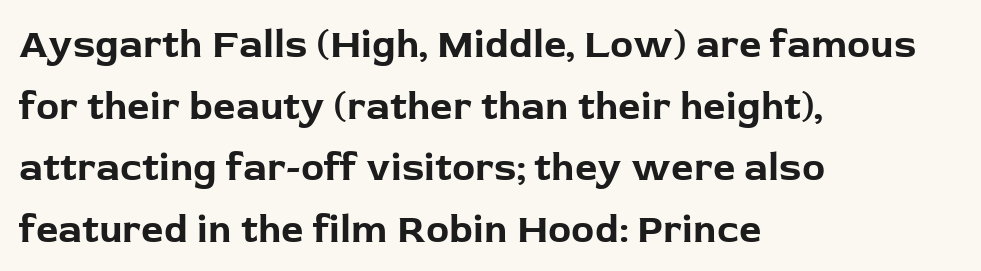
{"serif": "no", "italic": "no", "bold": "yes", "weight": "bold", "width": "normal", "stroke_contrast": "low", "x_height": "medium", "monospaced": "no", "underline": "no", "align": "left", "line_spacing": "normal", "line_spacing_ratio": 1.58, "letter_spacing": "normal", "letter_spacing_em": 0.0, "glyph_px": 39}
